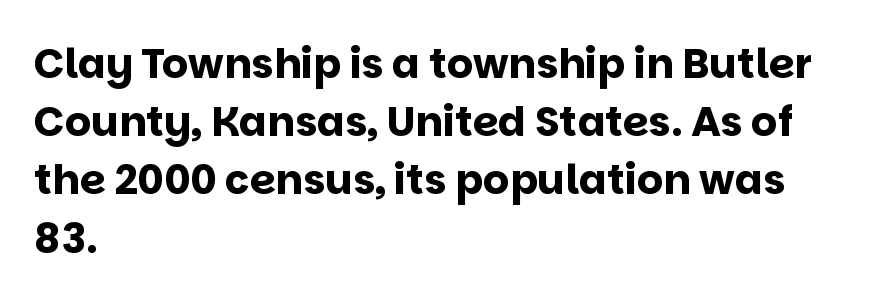
What's the leading like? Ordinary, nothing unusual. Letter spacing: default. Serifs: no, the terminals of the letterforms are clean. Typographic density is high because the face is bold. Has an underline been added? It has not.
